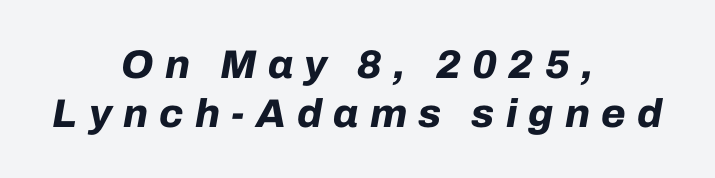
The image shows 40 px bold type, italic (leaning right); set centered, line spacing 1.23x, unusually wide letter spacing (+0.28 em), not underlined; low stroke contrast and a medium x-height.
